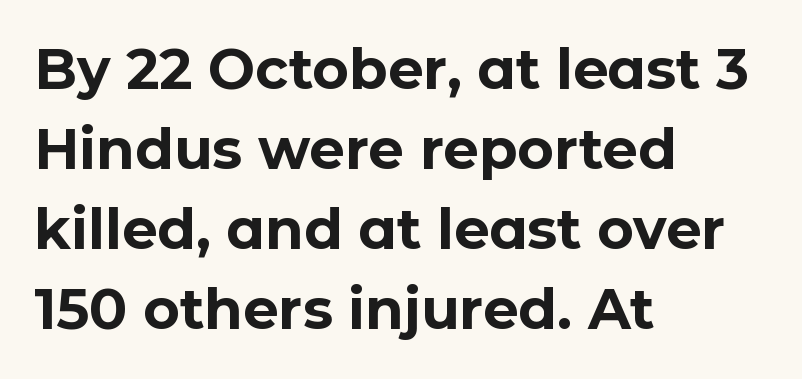
The image shows 56 px bold sans-serif type, upright; set left-aligned, normal line spacing (1.43x), normal letter spacing, not underlined; low stroke contrast and a medium x-height.
